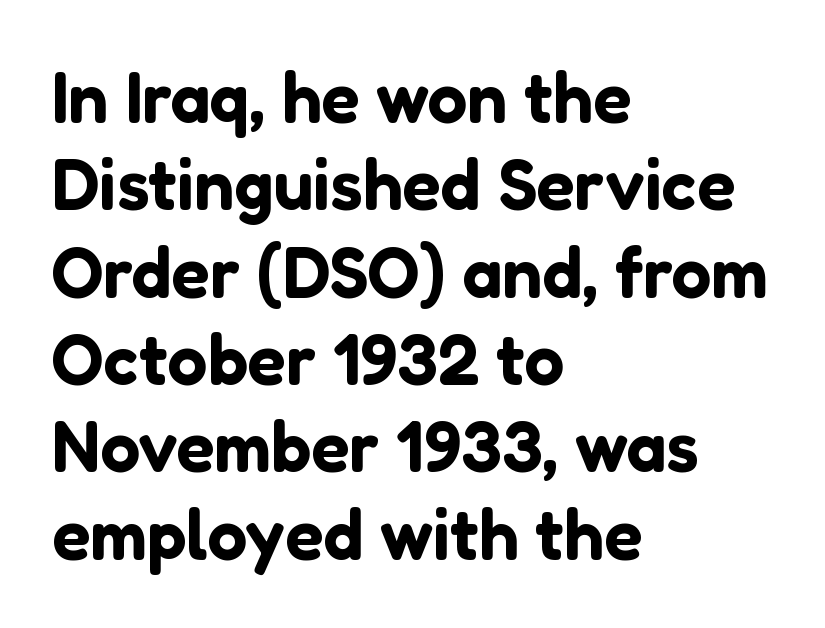
Varying glyph widths throughout — classic text-font behaviour. A sans-serif font was chosen for this passage. Does the lettering tilt? It doesn't — this is upright. Underline: absent. Nothing unusual about the tracking: characters are spaced as the font intends. In CSS terms this would be text-align: left.
